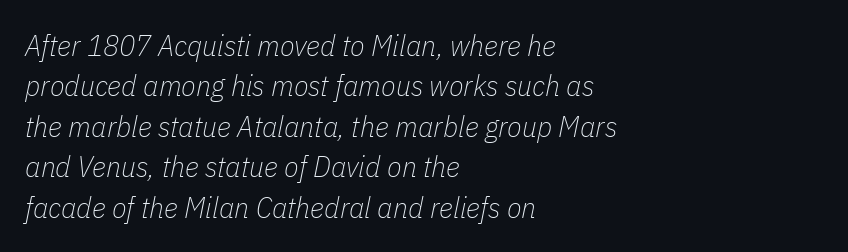
{"italic": "yes", "lean": "right", "slant_degrees": 11, "bold": "no", "weight": "thin", "width": "condensed", "stroke_contrast": "low", "x_height": "medium", "monospaced": "no", "underline": "no", "align": "left", "line_spacing": "normal", "line_spacing_ratio": 1.35, "letter_spacing": "normal", "letter_spacing_em": 0.0, "glyph_px": 30}
